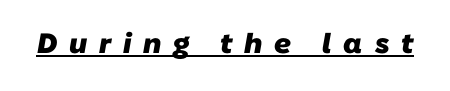
Looks like regular typesetting: each glyph gets only the width it needs. Underlined type. Stroke terminals: plain, sans-serif. Someone cranked the tracking dial way up on this one. The sample has been set heavy, in full bold.
